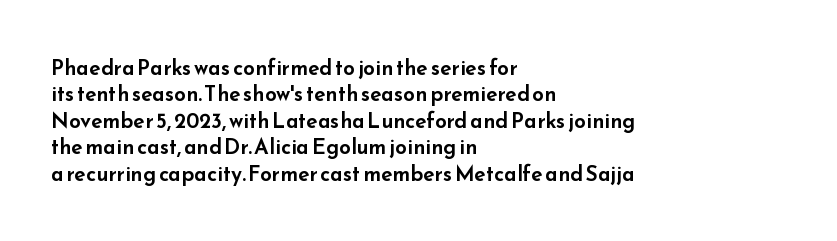
{"italic": "no", "underline": "no", "align": "left", "line_spacing": "normal", "line_spacing_ratio": 1.26, "letter_spacing": "normal", "letter_spacing_em": 0.0, "glyph_px": 21}
